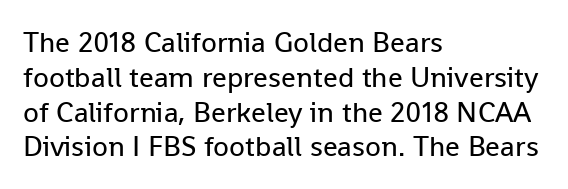
Q: Is the text bold? A: No.
Q: Is the text italic (slanted)? A: No, it is upright.
Q: Is the typeface a serif or a sans-serif typeface? A: Sans-serif.
Q: Is the text underlined? A: No.
Q: How is the paragraph aligned? A: Left-aligned.
Q: Is the spacing between letters normal or unusually wide? A: Normal.
Q: Width (condensed, normal, or wide)? A: Normal.
Q: Stroke contrast? A: Low.
Q: x-height? A: Medium.
Q: Monospaced? A: No.
